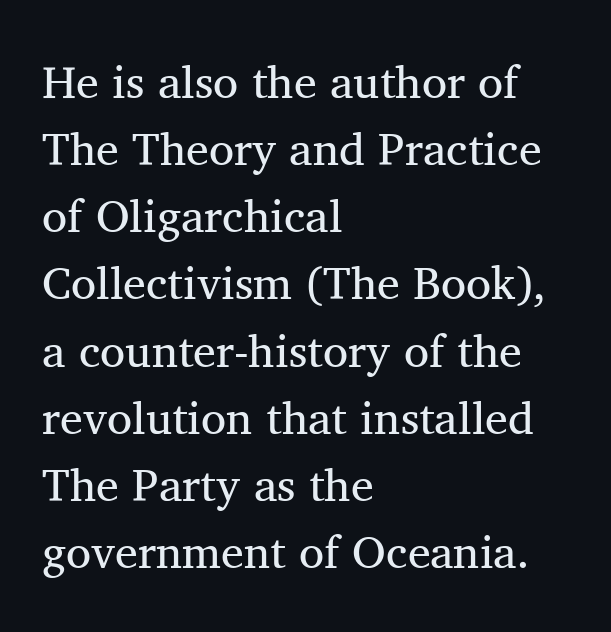
Q: Is the text bold? A: No.
Q: Is the text italic (slanted)? A: No, it is upright.
Q: Is the typeface a serif or a sans-serif typeface? A: Serif.
Q: Is the text underlined? A: No.
Q: How is the paragraph aligned? A: Left-aligned.
Q: Is the spacing between letters normal or unusually wide? A: Normal.
Q: Is the spacing between lines tight, normal or loose? A: Normal.
Q: Width (condensed, normal, or wide)? A: Normal.
Q: Stroke contrast? A: Medium.
Q: x-height? A: Medium.
Q: Monospaced? A: No.
